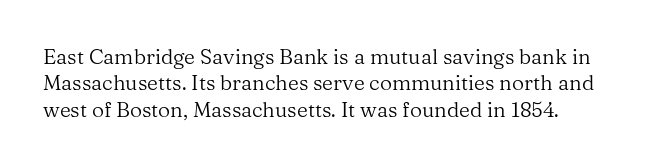
The image shows 21 px text type, upright; set left-aligned, normal line spacing (1.26x), normal letter spacing, not underlined.
